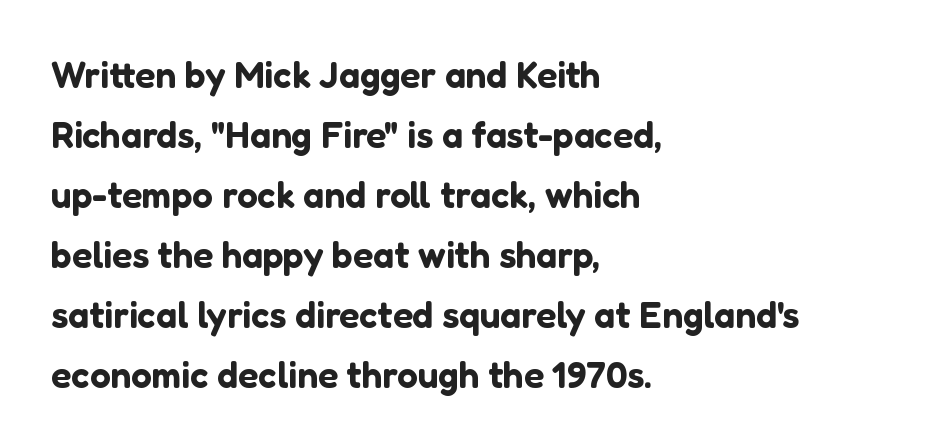
{"serif": "no", "italic": "no", "width": "normal", "stroke_contrast": "low", "x_height": "medium", "monospaced": "no", "underline": "no", "align": "left", "line_spacing": "normal", "line_spacing_ratio": 1.62, "letter_spacing": "normal", "letter_spacing_em": 0.0, "glyph_px": 37}
